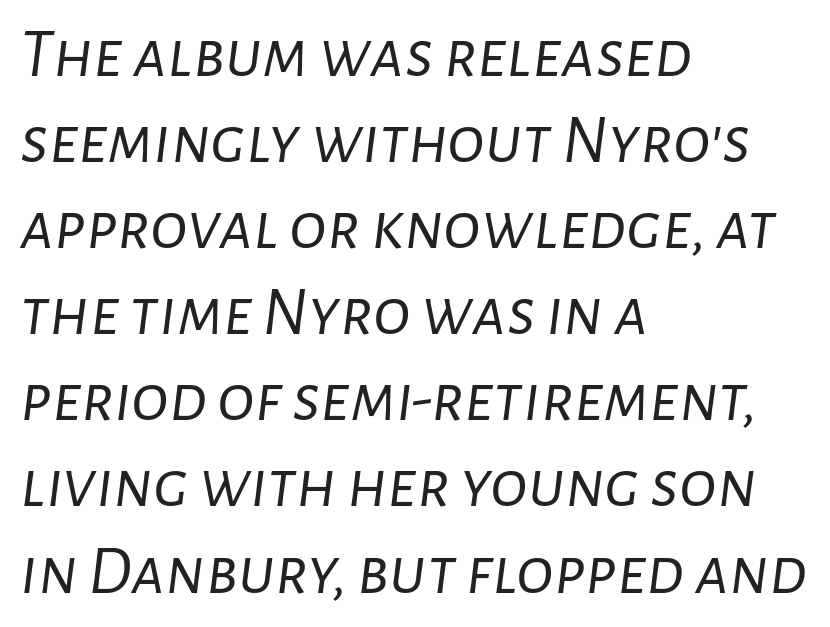
{"italic": "yes", "lean": "right", "slant_degrees": 7, "bold": "no", "weight": "light", "width": "normal", "stroke_contrast": "low", "x_height": "medium", "monospaced": "no", "underline": "no", "align": "left", "line_spacing_ratio": 1.23, "letter_spacing": "normal", "letter_spacing_em": 0.0, "glyph_px": 70}
